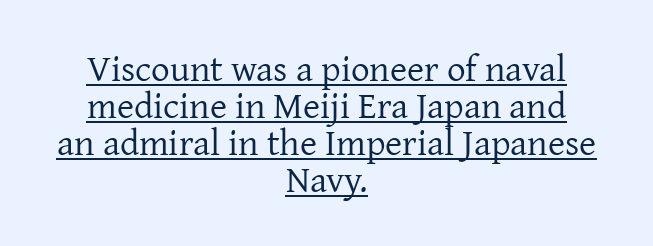
The type sits square on the baseline with zero lean. These lines are centered, leaving both edges ragged. The rendering uses natural spacing where letterforms have individual widths. Does a line run under the words? Yes, clearly.
